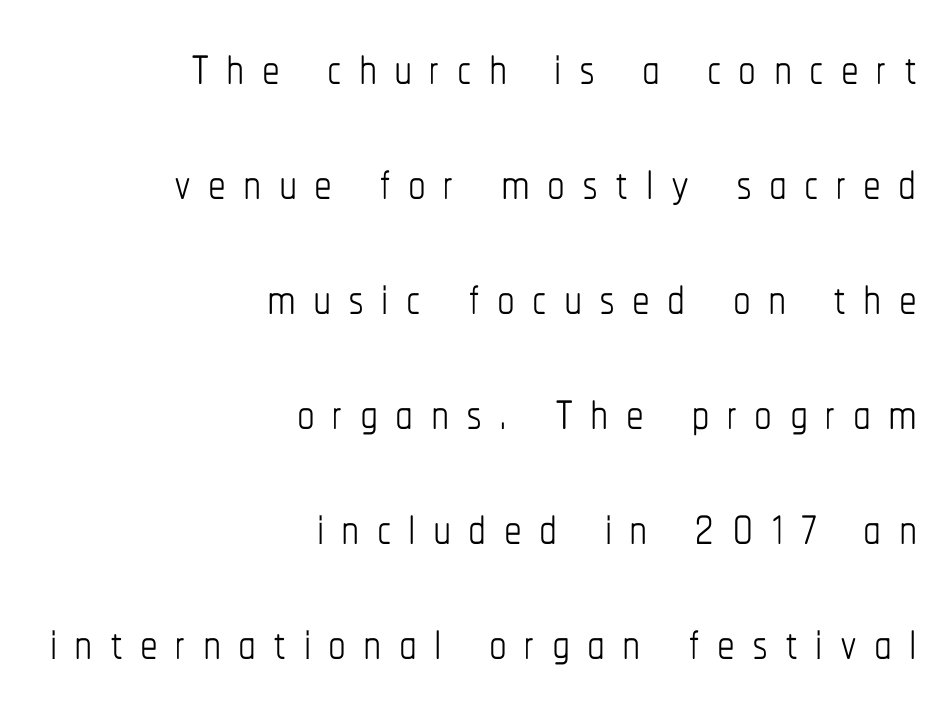
Q: Is the text bold? A: No.
Q: Is the text italic (slanted)? A: No, it is upright.
Q: Is the text underlined? A: No.
Q: How is the paragraph aligned? A: Right-aligned.
Q: Is the spacing between letters normal or unusually wide? A: Unusually wide.
Q: Is the spacing between lines tight, normal or loose? A: Normal.
Q: Width (condensed, normal, or wide)? A: Condensed.
Q: Stroke contrast? A: Low.
Q: x-height? A: Medium.
Q: Monospaced? A: No.
